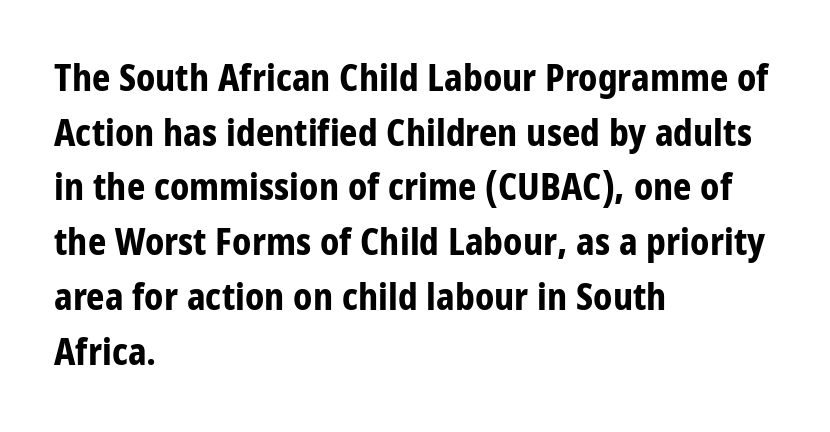
The image shows 36 px bold, condensed sans-serif type, upright; set left-aligned, normal line spacing (1.52x), normal letter spacing, not underlined; low stroke contrast and a large x-height.
